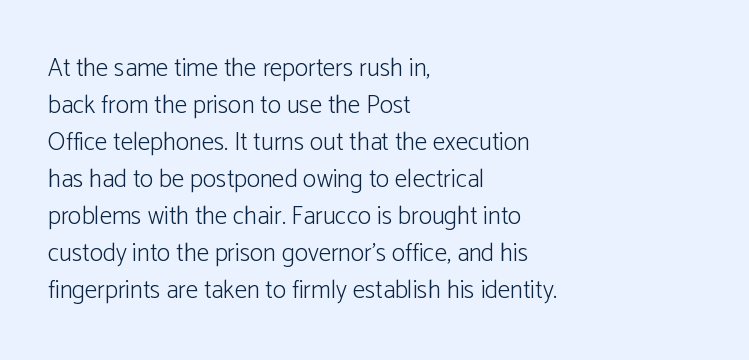
The image shows 25 px text type, upright; set left-aligned, normal line spacing (1.48x), normal letter spacing, not underlined.
